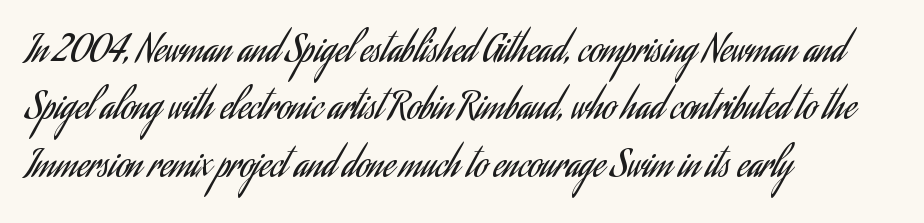
Q: Is the text bold? A: No.
Q: Is the text italic (slanted)? A: Yes.
Q: Is the typeface a serif or a sans-serif typeface? A: Sans-serif.
Q: Is the text underlined? A: No.
Q: How is the paragraph aligned? A: Left-aligned.
Q: Is the spacing between letters normal or unusually wide? A: Normal.
Q: Is the spacing between lines tight, normal or loose? A: Normal.
Q: Width (condensed, normal, or wide)? A: Condensed.
Q: Stroke contrast? A: Low.
Q: x-height? A: Small.
Q: Monospaced? A: No.
